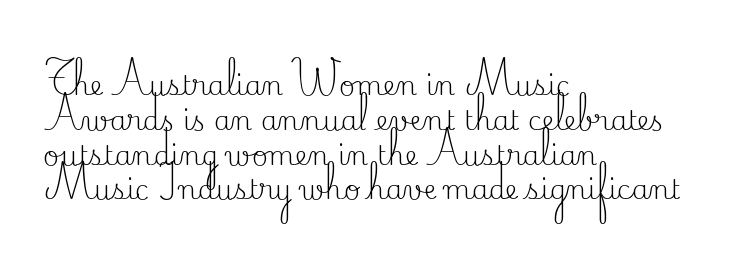
Q: Is the text bold? A: No.
Q: Is the text italic (slanted)? A: No, it is upright.
Q: Is the text underlined? A: No.
Q: How is the paragraph aligned? A: Left-aligned.
Q: Is the spacing between letters normal or unusually wide? A: Normal.
Q: Is the spacing between lines tight, normal or loose? A: Normal.
